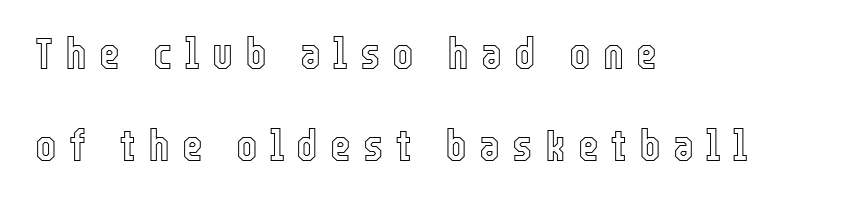
Q: Is the text italic (slanted)? A: No, it is upright.
Q: Is the text underlined? A: No.
Q: How is the paragraph aligned? A: Left-aligned.
Q: Is the spacing between letters normal or unusually wide? A: Unusually wide.
Q: Is the spacing between lines tight, normal or loose? A: Loose.
Q: Width (condensed, normal, or wide)? A: Condensed.
Q: x-height? A: Medium.
Q: Monospaced? A: No.
